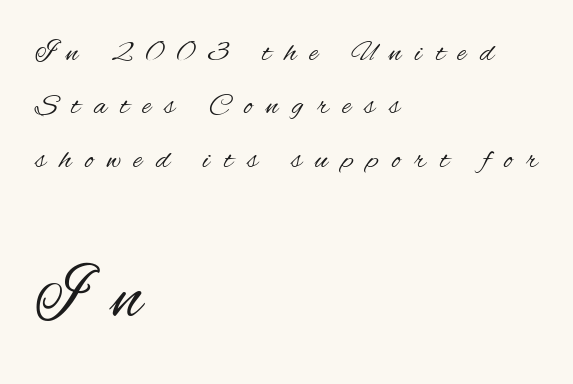
Ink coverage per letter is moderate at most. Casual observation: everything's shoved over to the left. No word sits above an underline. These lines have a slow, spaced-out rhythm from letter to letter.
